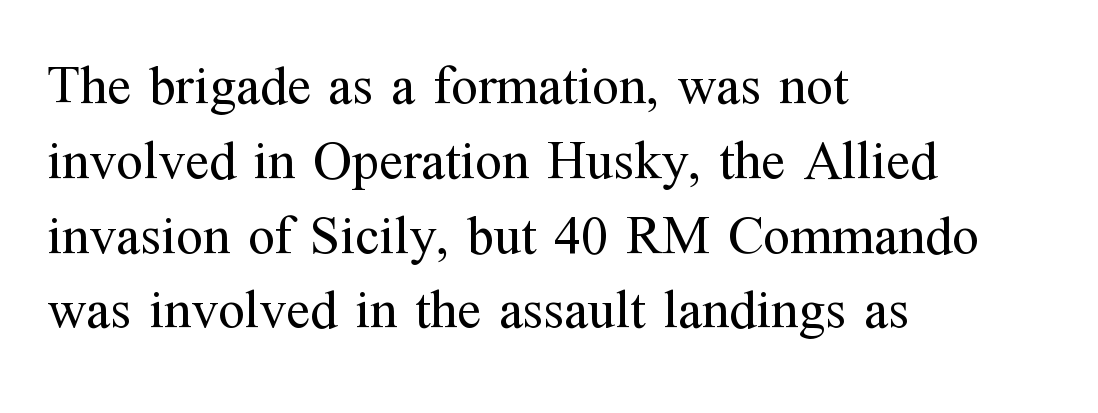
Interline gaps are of average width in this sample. Proportional: the letters do not fall into vertical columns. Letter spacing: default. The face used here is seriffed, in the tradition of book romans.
